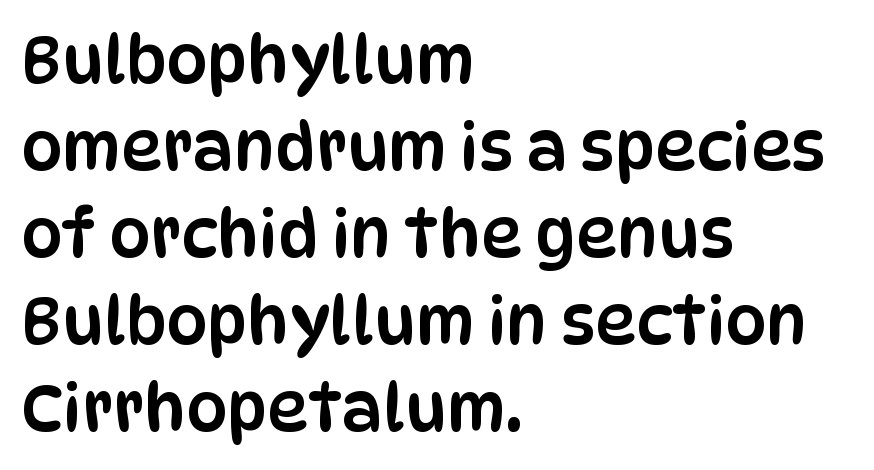
Bare-footed words on every line. Spacing verdict: proportional, widths tailored to each character. You can tell it's not italic because the verticals are truly vertical. This sample is left-justified, so line endings fall wherever the words run out.
